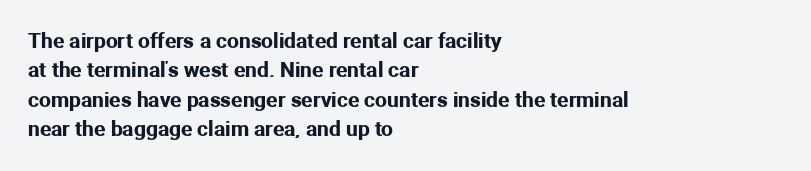
Q: Is the text italic (slanted)? A: No, it is upright.
Q: Is the text underlined? A: No.
Q: How is the paragraph aligned? A: Left-aligned.
Q: Is the spacing between letters normal or unusually wide? A: Normal.
Q: Is the spacing between lines tight, normal or loose? A: Normal.
